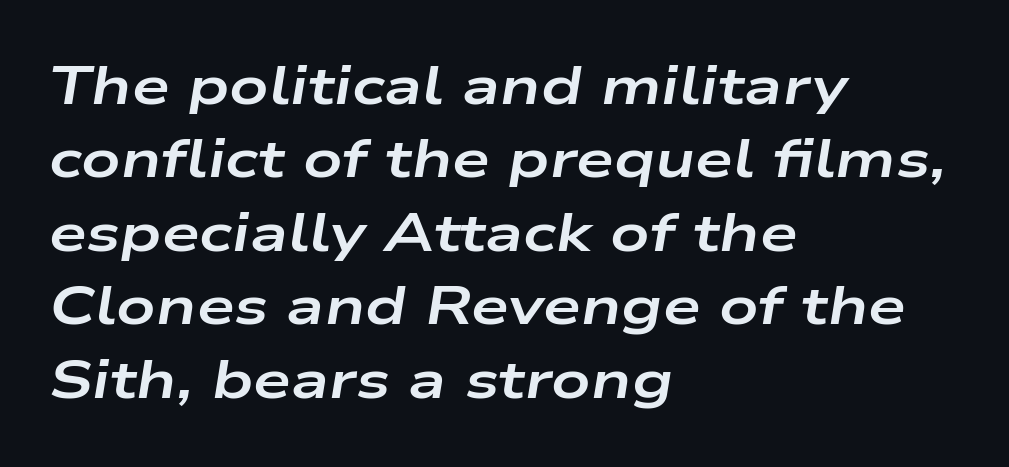
Compared with an ordinary text face, these strokes are far heavier — a full bold. You could not count columns in this text — the font is proportionally spaced. What's the leading like? Ordinary, nothing unusual. You could call the tracking neutral — neither tight nor loose. There's an unmistakable incline to the writing here.
